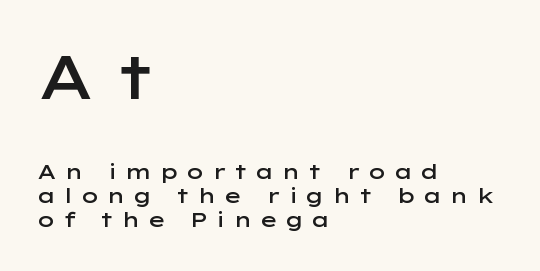
Q: Is the text bold? A: Semi-bold.
Q: Is the text italic (slanted)? A: No, it is upright.
Q: Is the typeface a serif or a sans-serif typeface? A: Sans-serif.
Q: Is the text underlined? A: No.
Q: How is the paragraph aligned? A: Left-aligned.
Q: Is the spacing between letters normal or unusually wide? A: Unusually wide.
Q: Is the spacing between lines tight, normal or loose? A: Tight.
Q: Which block of text is set in a larger size, the first (top) or the second (bottom)? A: The first (top) one.
Q: Width (condensed, normal, or wide)? A: Wide.
Q: Stroke contrast? A: Low.
Q: x-height? A: Medium.
Q: Monospaced? A: No.
